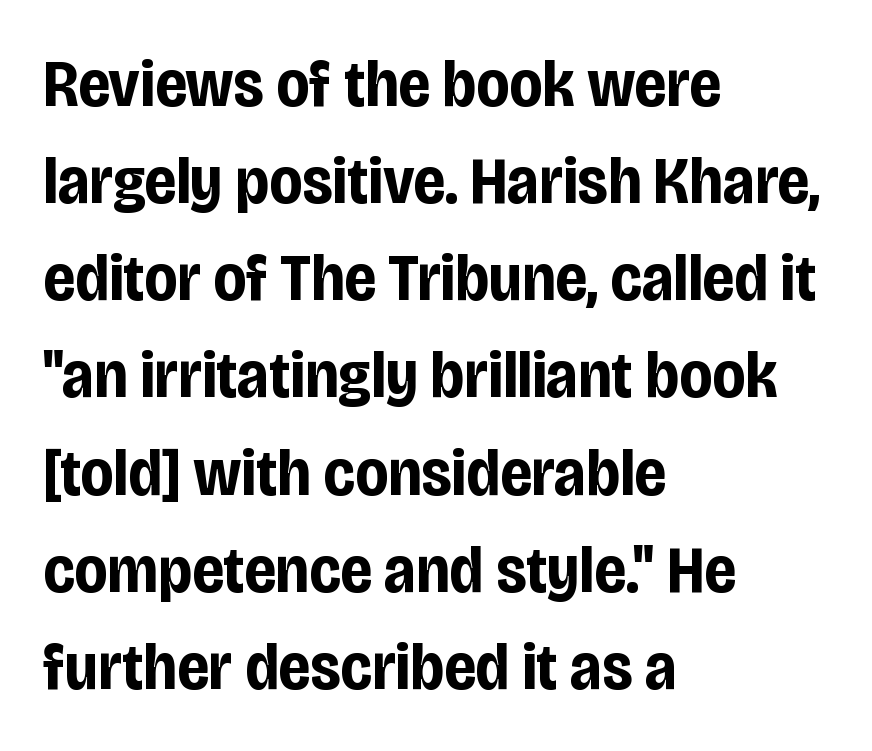
Q: Is the text bold? A: Yes.
Q: Is the text italic (slanted)? A: No, it is upright.
Q: Is the typeface a serif or a sans-serif typeface? A: Sans-serif.
Q: Is the text underlined? A: No.
Q: How is the paragraph aligned? A: Left-aligned.
Q: Is the spacing between letters normal or unusually wide? A: Normal.
Q: Is the spacing between lines tight, normal or loose? A: Normal.
Q: Width (condensed, normal, or wide)? A: Condensed.
Q: Stroke contrast? A: Low.
Q: x-height? A: Large.
Q: Monospaced? A: No.
